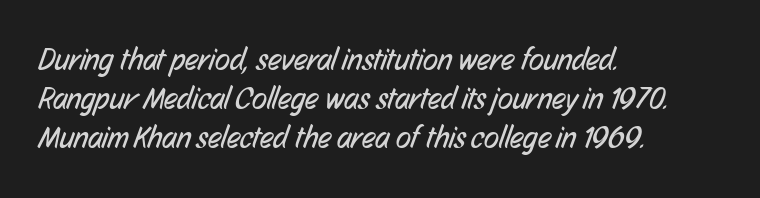
Leading: standard. These lines are rendered in a variable-pitch font. The letterforms sit shoulder to shoulder at normal distance. In terms of letterform style, serifs are entirely absent. The typeface has the unassuming heft of standard copy or less. Clear beneath every line of the passage.
